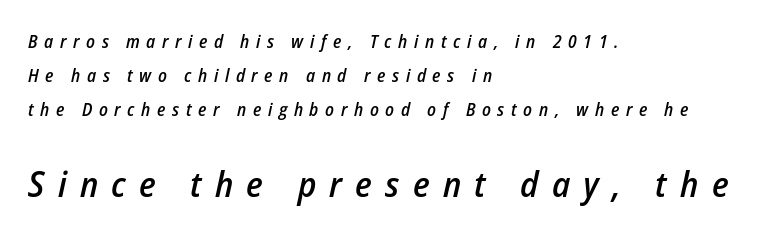
Q: Is the text bold? A: Semi-bold.
Q: Is the text italic (slanted)? A: Yes, it leans right by about 12 degrees.
Q: Is the text underlined? A: No.
Q: How is the paragraph aligned? A: Left-aligned.
Q: Is the spacing between letters normal or unusually wide? A: Unusually wide.
Q: Which block of text is set in a larger size, the first (top) or the second (bottom)? A: The second (bottom) one.
Q: Width (condensed, normal, or wide)? A: Condensed.
Q: Stroke contrast? A: Low.
Q: x-height? A: Medium.
Q: Monospaced? A: No.
